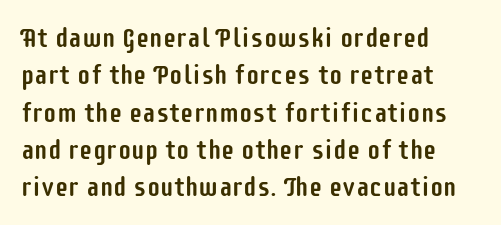
Q: Is the text italic (slanted)? A: No, it is upright.
Q: Is the text underlined? A: No.
Q: How is the paragraph aligned? A: Left-aligned.
Q: Is the spacing between letters normal or unusually wide? A: Normal.
Q: Is the spacing between lines tight, normal or loose? A: Normal.
